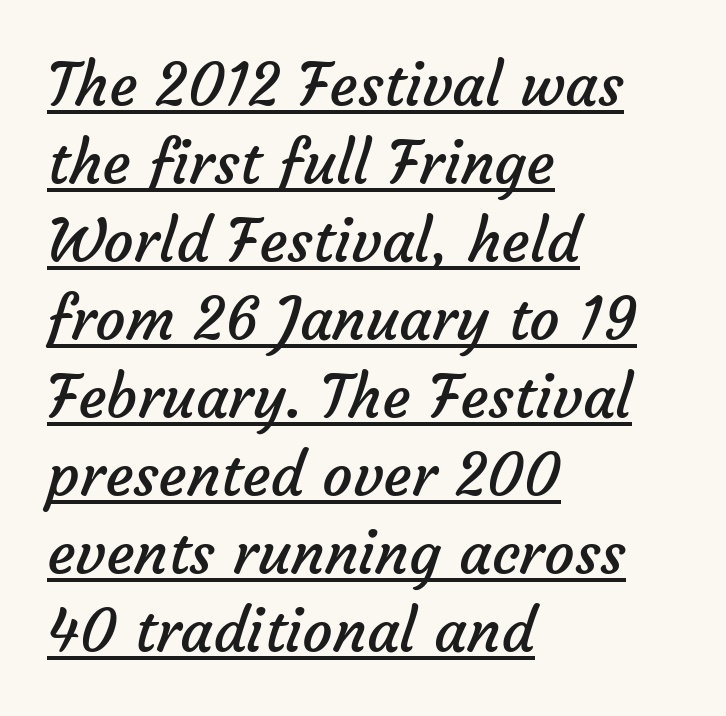
{"serif": "no", "bold": "no", "weight": "regular", "width": "normal", "stroke_contrast": "low", "x_height": "medium", "monospaced": "no", "underline": "yes", "align": "left", "line_spacing": "normal", "line_spacing_ratio": 1.3, "letter_spacing": "normal", "letter_spacing_em": 0.0, "glyph_px": 60}
